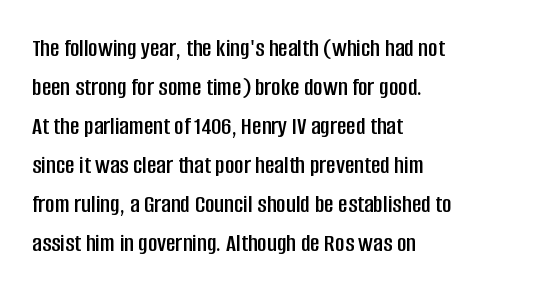
Q: Is the text italic (slanted)? A: No, it is upright.
Q: Is the text underlined? A: No.
Q: How is the paragraph aligned? A: Left-aligned.
Q: Is the spacing between letters normal or unusually wide? A: Normal.
Q: Is the spacing between lines tight, normal or loose? A: Normal.
